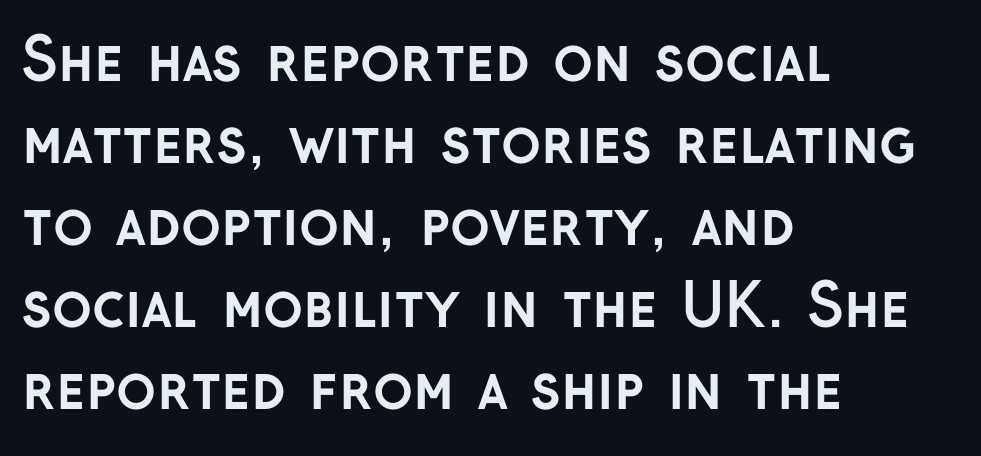
Q: Is the text bold? A: Yes.
Q: Is the text italic (slanted)? A: No, it is upright.
Q: Is the typeface a serif or a sans-serif typeface? A: Sans-serif.
Q: Is the text underlined? A: No.
Q: How is the paragraph aligned? A: Left-aligned.
Q: Is the spacing between letters normal or unusually wide? A: Normal.
Q: Is the spacing between lines tight, normal or loose? A: Normal.
Q: Width (condensed, normal, or wide)? A: Normal.
Q: Stroke contrast? A: Low.
Q: x-height? A: Medium.
Q: Monospaced? A: No.
